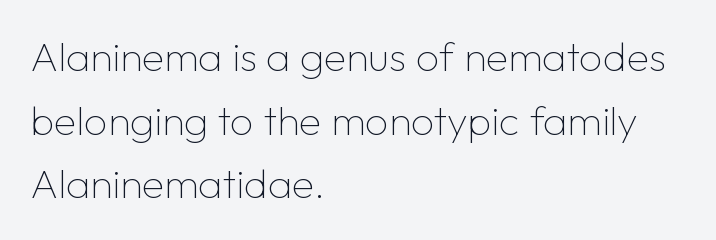
Q: Is the text bold? A: No.
Q: Is the text italic (slanted)? A: No, it is upright.
Q: Is the typeface a serif or a sans-serif typeface? A: Sans-serif.
Q: Is the text underlined? A: No.
Q: How is the paragraph aligned? A: Left-aligned.
Q: Is the spacing between letters normal or unusually wide? A: Normal.
Q: Is the spacing between lines tight, normal or loose? A: Normal.
Q: Width (condensed, normal, or wide)? A: Normal.
Q: Stroke contrast? A: Low.
Q: x-height? A: Medium.
Q: Monospaced? A: No.
